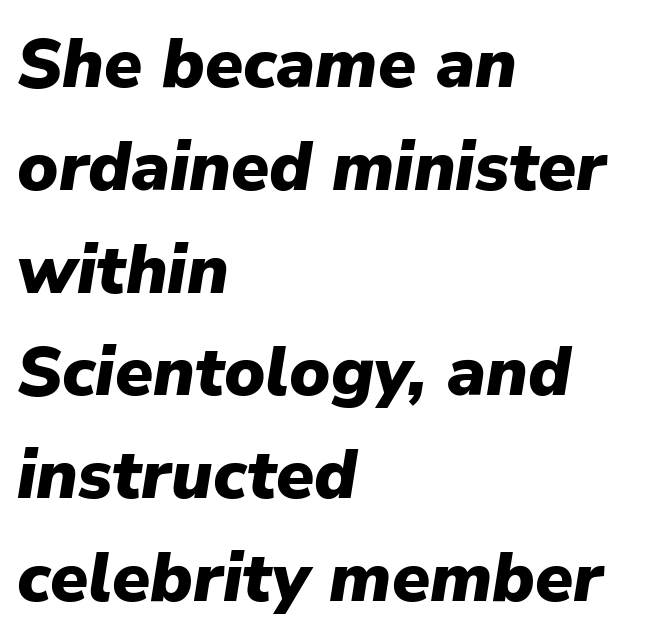
Notice how thick the strokes are: this is what a full bold looks like. Nobody touched the tracking dial on this one. In CSS terms this would be text-align: left. The rendering uses natural spacing where letterforms have individual widths.
